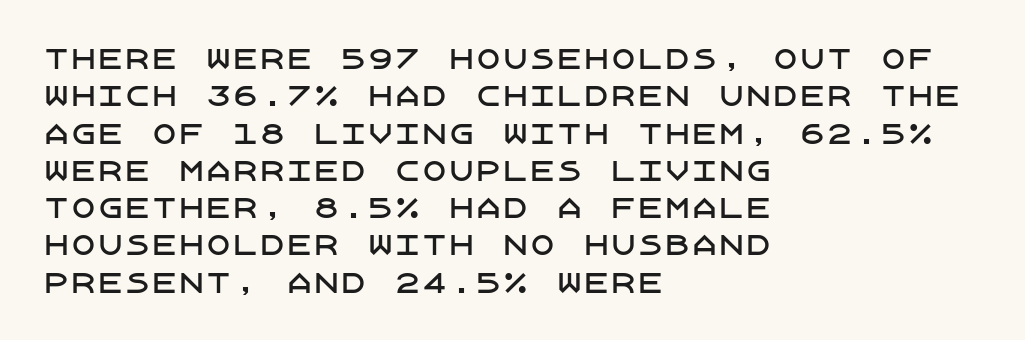
{"italic": "no", "underline": "no", "align": "left", "line_spacing": "normal", "line_spacing_ratio": 1.38, "letter_spacing": "normal", "letter_spacing_em": 0.0, "glyph_px": 27}
